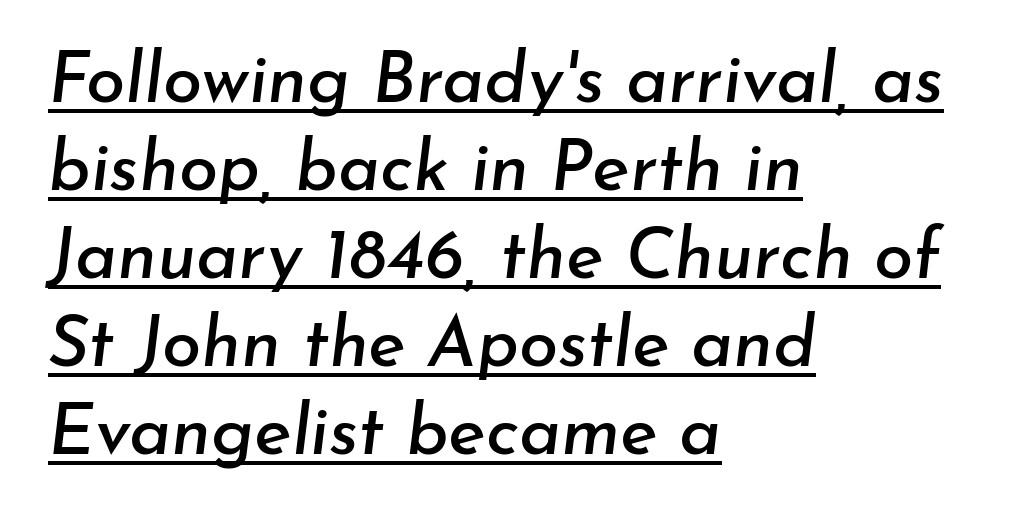
{"italic": "yes", "lean": "right", "slant_degrees": 7, "width": "normal", "stroke_contrast": "low", "x_height": "small", "monospaced": "no", "underline": "yes", "align": "left", "line_spacing_ratio": 1.24, "letter_spacing": "normal", "letter_spacing_em": 0.0, "glyph_px": 71}
